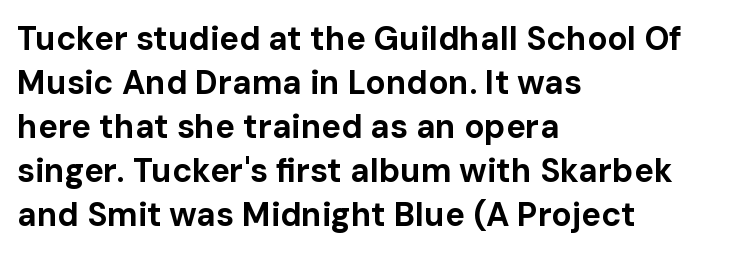
{"serif": "no", "italic": "no", "bold": "yes", "weight": "bold", "width": "normal", "stroke_contrast": "low", "x_height": "medium", "monospaced": "no", "underline": "no", "align": "left", "line_spacing": "normal", "line_spacing_ratio": 1.33, "letter_spacing": "normal", "letter_spacing_em": 0.0, "glyph_px": 33}
